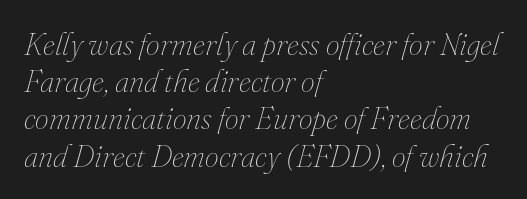
Q: Is the text bold? A: No.
Q: Is the text italic (slanted)? A: Yes, it leans right by about 16 degrees.
Q: Is the text underlined? A: No.
Q: How is the paragraph aligned? A: Left-aligned.
Q: Is the spacing between letters normal or unusually wide? A: Normal.
Q: Width (condensed, normal, or wide)? A: Normal.
Q: Stroke contrast? A: Medium.
Q: x-height? A: Small.
Q: Monospaced? A: No.
